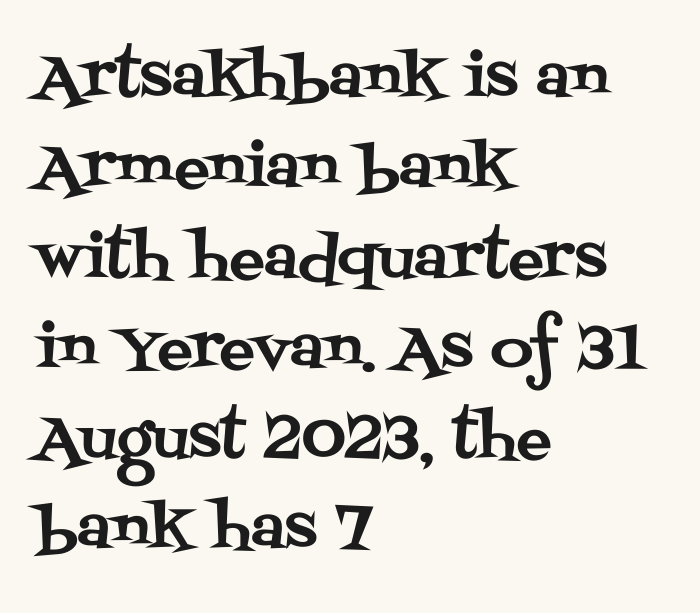
Q: Is the text italic (slanted)? A: No, it is upright.
Q: Is the typeface a serif or a sans-serif typeface? A: Serif.
Q: Is the text underlined? A: No.
Q: How is the paragraph aligned? A: Left-aligned.
Q: Is the spacing between letters normal or unusually wide? A: Normal.
Q: Is the spacing between lines tight, normal or loose? A: Normal.
Q: Width (condensed, normal, or wide)? A: Normal.
Q: Stroke contrast? A: Medium.
Q: x-height? A: Large.
Q: Monospaced? A: No.
